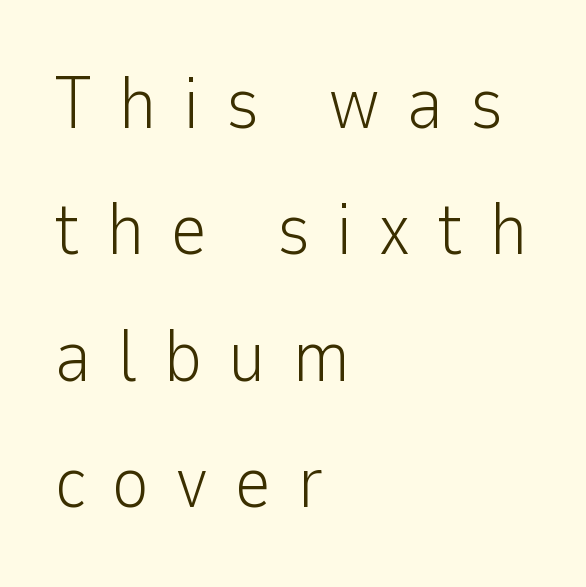
Notice how the passage keeps a crisp vertical edge on the left only. The specimen omits any rule beneath the text block's lines. In terms of posture, this sample is upright. Think of a printed novel: that variable character pitch is what you see here. Font category for this specimen: sans-serif.
